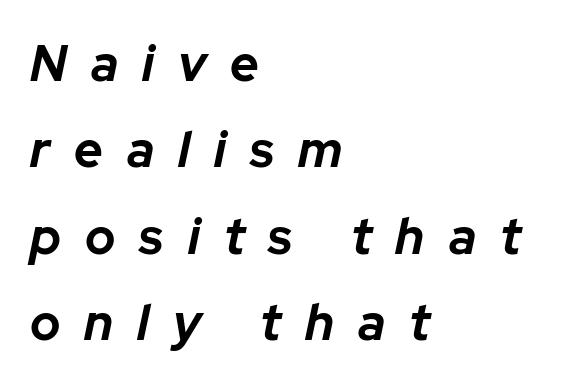
The image shows 50 px bold type, italic (leaning right); set left-aligned, line spacing 1.73x, unusually wide letter spacing (+0.48 em), not underlined; low stroke contrast and a medium x-height.
